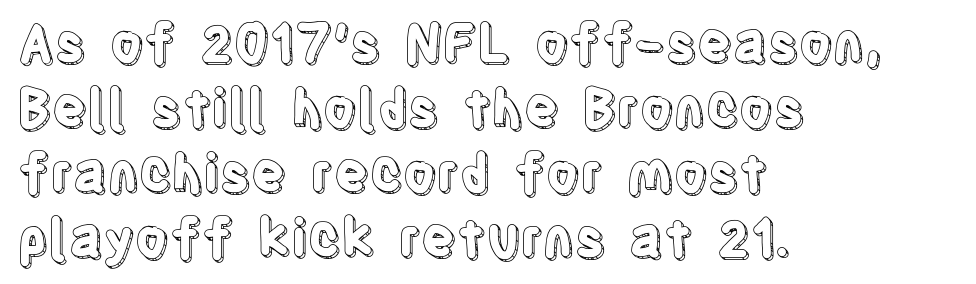
Observe the ordinary spacing: letters are neighbours, not strangers. The rendering uses natural spacing where letterforms have individual widths. Posture: straight, roman, zero tilt. The text block is weighted toward the left margin, trailing off unevenly rightward. Normally led — the rows are evenly, conventionally spaced. Underlining? Definitely not there.
